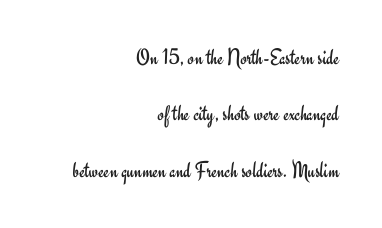
No word sits above an underline. Short note: letters normally spaced. Stroke mass is kept to a normal reading level or below. Horizontal bands of white between lines are thick stripes. Line endings align vertically; line beginnings do not.
